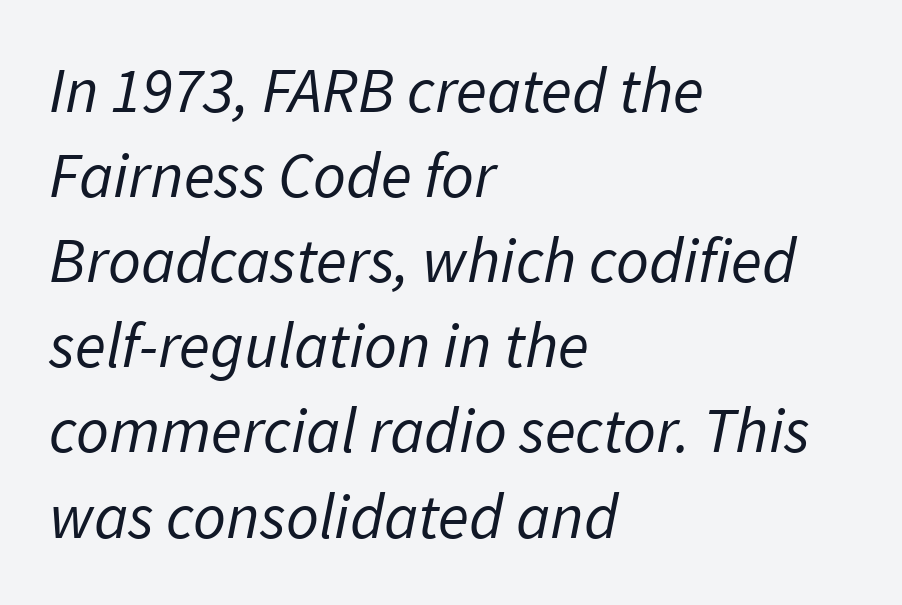
The image shows 64 px regular-weight sans-serif type; set left-aligned, normal line spacing (1.33x), normal letter spacing, not underlined; low stroke contrast and a medium x-height.
